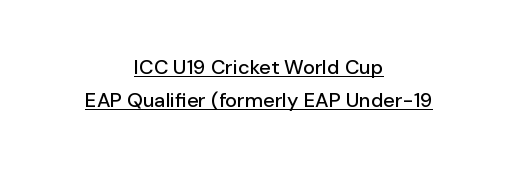
A typesetter would call this zero additional tracking. Caption: lettering with a line underneath. This sample uses an upright cut, with every glyph sitting square on the baseline. Compared with typical paragraphs, the rows here are spaced about the same. Leftover space on each line is divided equally before and after the words.
